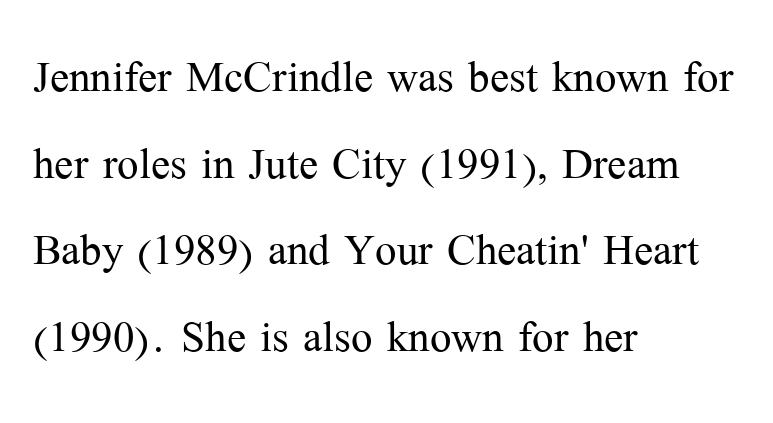
{"serif": "yes", "italic": "no", "bold": "no", "weight": "light", "width": "normal", "stroke_contrast": "medium", "x_height": "medium", "monospaced": "no", "underline": "no", "align": "left", "line_spacing": "normal", "line_spacing_ratio": 1.52, "letter_spacing": "normal", "letter_spacing_em": 0.0, "glyph_px": 57}
